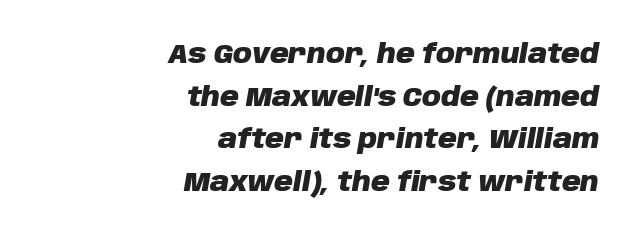
The image shows 26 px bold type, italic (leaning right); set right-aligned, normal line spacing (1.64x), normal letter spacing, not underlined.
